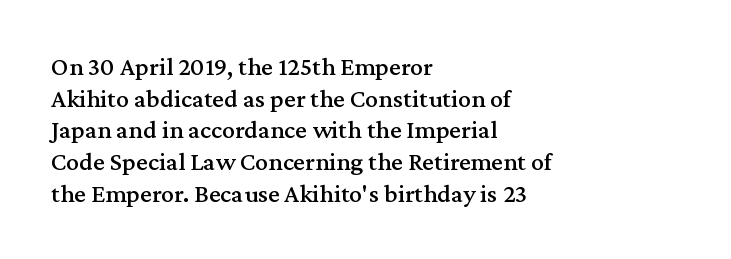
The image shows 26 px text type, upright; set left-aligned, line spacing 1.22x, normal letter spacing, not underlined.
